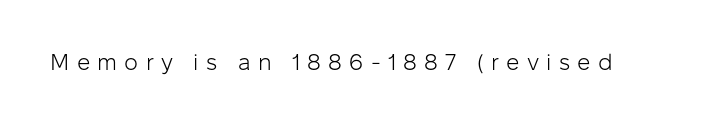
The image shows 22 px text type, upright; set unusually wide letter spacing (+0.33 em), not underlined.
